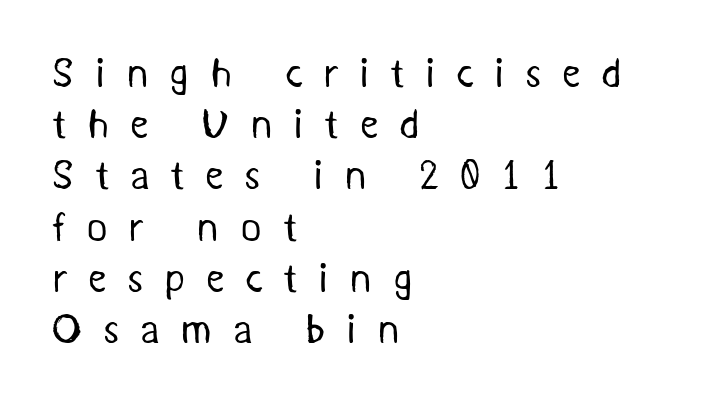
Check the space under the baseline: it is left empty. Looks like regular typesetting: each glyph gets only the width it needs. Notice how the passage keeps a crisp vertical edge on the left only. The letterforms sit at book weight or below. Each letter's strokes conclude bluntly, with no projecting serifs.
